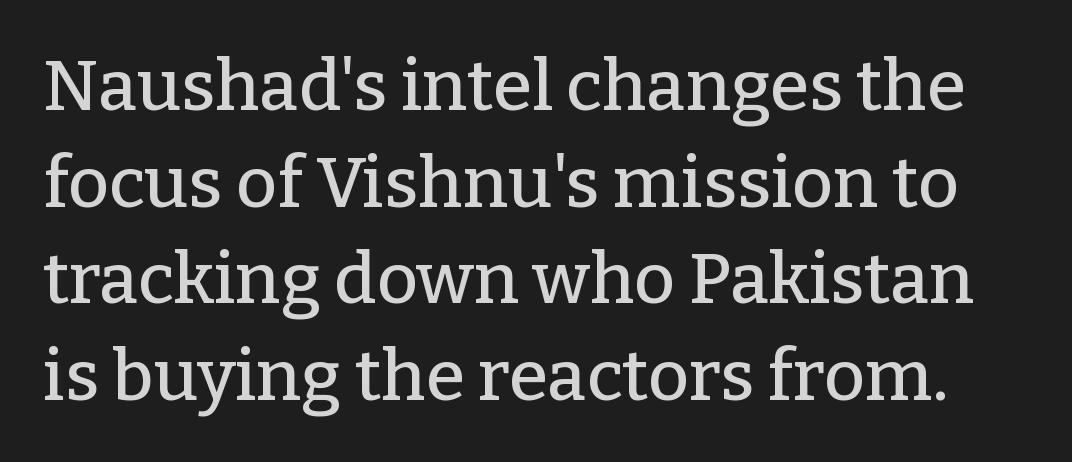
Q: Is the text italic (slanted)? A: No, it is upright.
Q: Is the typeface a serif or a sans-serif typeface? A: Serif.
Q: Is the text underlined? A: No.
Q: Is the spacing between letters normal or unusually wide? A: Normal.
Q: Is the spacing between lines tight, normal or loose? A: Normal.
Q: Width (condensed, normal, or wide)? A: Normal.
Q: Stroke contrast? A: Low.
Q: x-height? A: Medium.
Q: Monospaced? A: No.
